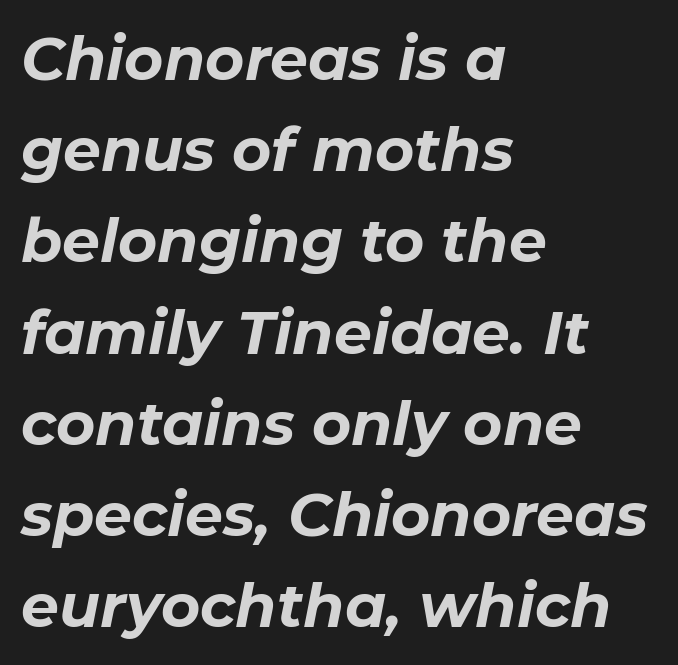
Q: Is the text bold? A: Yes.
Q: Is the text italic (slanted)? A: Yes, it leans right by about 11 degrees.
Q: Is the text underlined? A: No.
Q: How is the paragraph aligned? A: Left-aligned.
Q: Is the spacing between letters normal or unusually wide? A: Normal.
Q: Is the spacing between lines tight, normal or loose? A: Normal.
Q: Width (condensed, normal, or wide)? A: Normal.
Q: Stroke contrast? A: Low.
Q: x-height? A: Medium.
Q: Monospaced? A: No.
